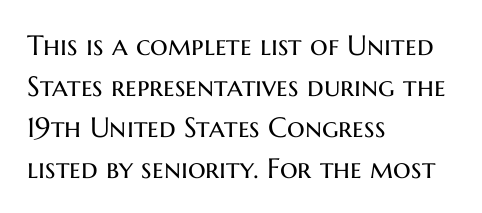
The image shows 28 px regular-weight sans-serif type, upright; set left-aligned, normal line spacing (1.46x), normal letter spacing, not underlined; medium stroke contrast and a medium x-height.
